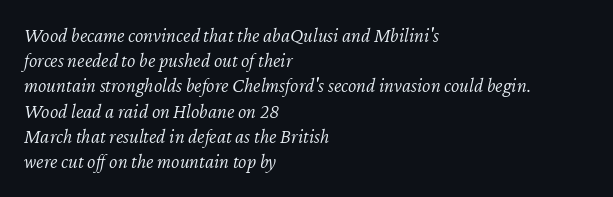
Q: Is the text bold? A: No.
Q: Is the text italic (slanted)? A: Yes, it leans right by about 12 degrees.
Q: Is the text underlined? A: No.
Q: How is the paragraph aligned? A: Left-aligned.
Q: Is the spacing between letters normal or unusually wide? A: Normal.
Q: Is the spacing between lines tight, normal or loose? A: Normal.
